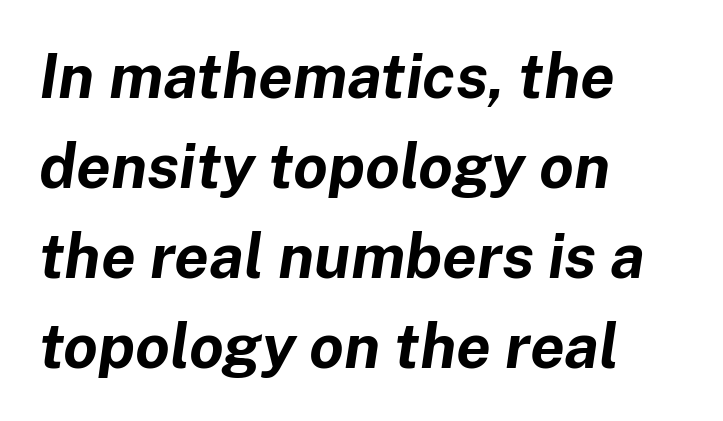
Q: Is the text bold? A: Yes.
Q: Is the text italic (slanted)? A: Yes, it leans right by about 8 degrees.
Q: Is the text underlined? A: No.
Q: How is the paragraph aligned? A: Left-aligned.
Q: Is the spacing between letters normal or unusually wide? A: Normal.
Q: Is the spacing between lines tight, normal or loose? A: Normal.
Q: Width (condensed, normal, or wide)? A: Normal.
Q: Stroke contrast? A: Low.
Q: x-height? A: Medium.
Q: Monospaced? A: No.
